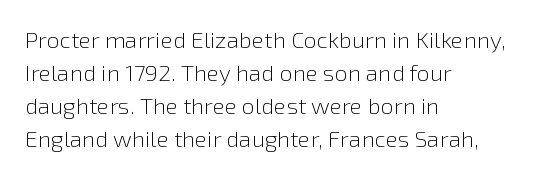
Q: Is the text bold? A: No.
Q: Is the text italic (slanted)? A: No, it is upright.
Q: Is the text underlined? A: No.
Q: How is the paragraph aligned? A: Left-aligned.
Q: Is the spacing between letters normal or unusually wide? A: Normal.
Q: Is the spacing between lines tight, normal or loose? A: Normal.
